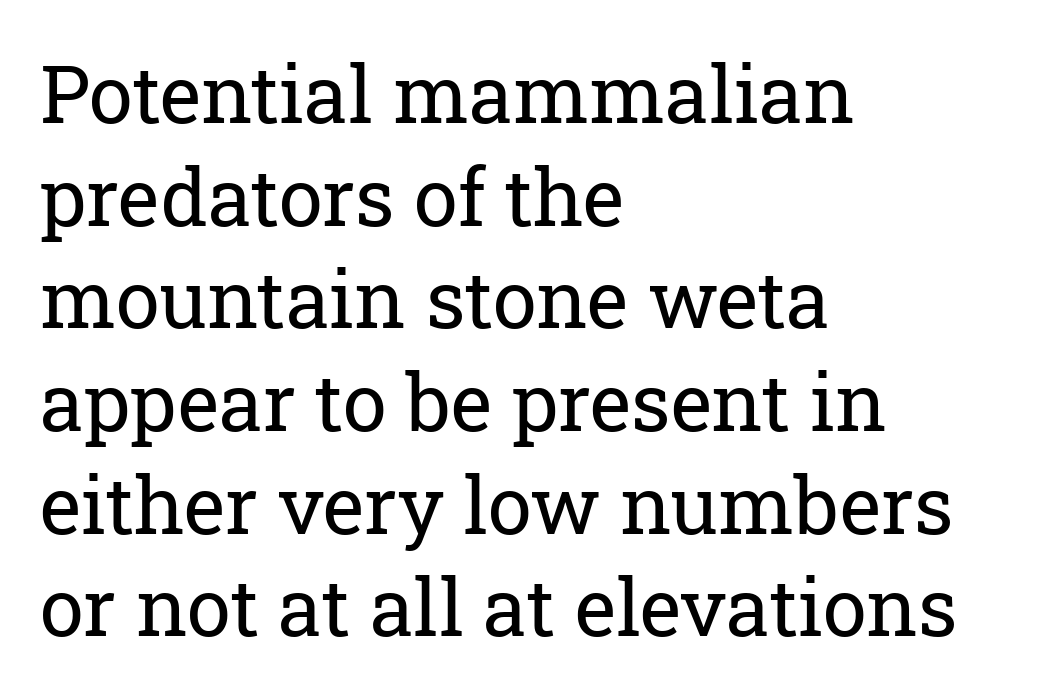
Q: Is the text bold? A: No.
Q: Is the text italic (slanted)? A: No, it is upright.
Q: Is the typeface a serif or a sans-serif typeface? A: Serif.
Q: Is the text underlined? A: No.
Q: How is the paragraph aligned? A: Left-aligned.
Q: Is the spacing between letters normal or unusually wide? A: Normal.
Q: Is the spacing between lines tight, normal or loose? A: Normal.
Q: Width (condensed, normal, or wide)? A: Normal.
Q: Stroke contrast? A: Low.
Q: x-height? A: Medium.
Q: Monospaced? A: No.
